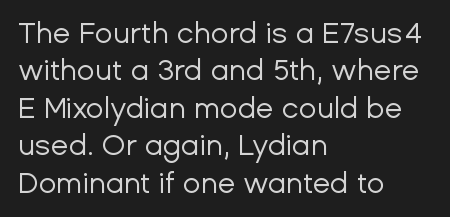
Are there feet on the stems? There aren't — it's a sans. The gap between lines stays unmarked. Does the lettering tilt? It doesn't — this is upright. Each letter keeps its own natural width here, so spacing adapts to shape. How are the letters spaced? Ordinarily, with no added tracking. The compositor pushed each line to the left boundary.
